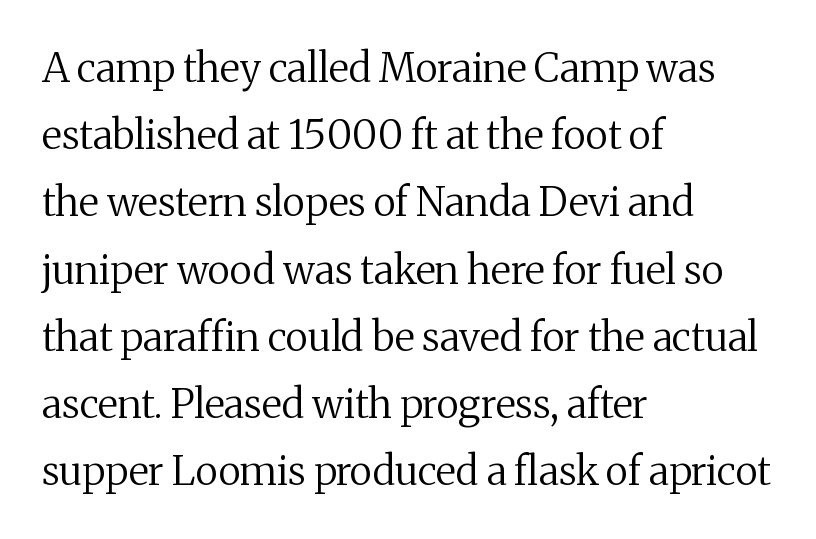
Line spacing here is normal. Every character sits straight up, as roman type does. The gap between lines stays unmarked. A classic flush-left, rag-right setting is used for this passage.
